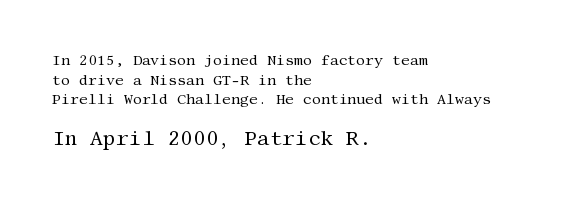
Q: Is the text bold? A: No.
Q: Is the text italic (slanted)? A: No, it is upright.
Q: Is the text underlined? A: No.
Q: How is the paragraph aligned? A: Left-aligned.
Q: Is the spacing between letters normal or unusually wide? A: Normal.
Q: Is the spacing between lines tight, normal or loose? A: Normal.
Q: Which block of text is set in a larger size, the first (top) or the second (bottom)? A: The second (bottom) one.
